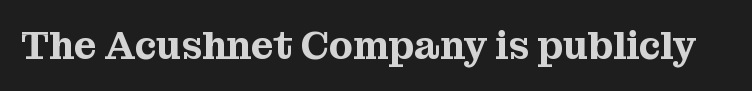
{"serif": "yes", "italic": "no", "width": "normal", "stroke_contrast": "medium", "x_height": "medium", "monospaced": "no", "underline": "no", "letter_spacing": "normal", "letter_spacing_em": 0.0, "glyph_px": 39}
